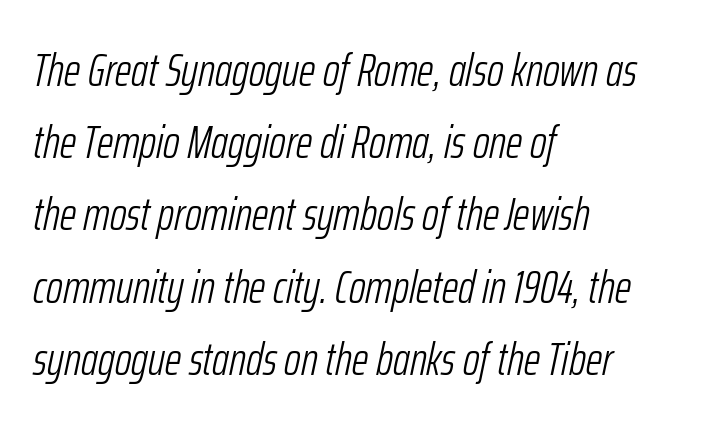
{"italic": "yes", "lean": "right", "slant_degrees": 12, "bold": "no", "weight": "light", "width": "condensed", "stroke_contrast": "low", "x_height": "medium", "monospaced": "no", "underline": "no", "align": "left", "line_spacing": "normal", "line_spacing_ratio": 1.57, "letter_spacing": "normal", "letter_spacing_em": 0.0, "glyph_px": 46}
